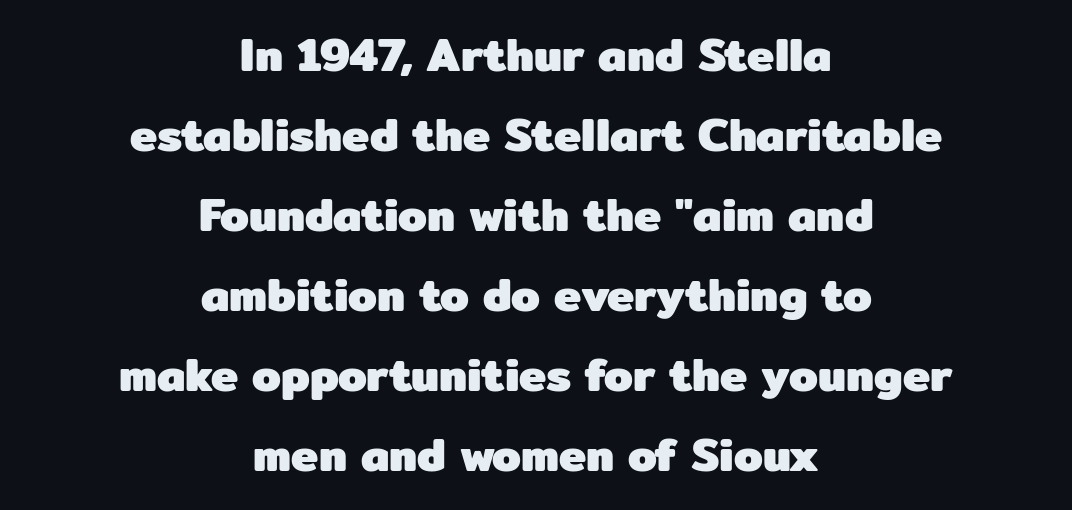
The image shows 46 px heavy sans-serif type, upright; set centered, line spacing 1.74x, normal letter spacing, not underlined; low stroke contrast and a medium x-height.
